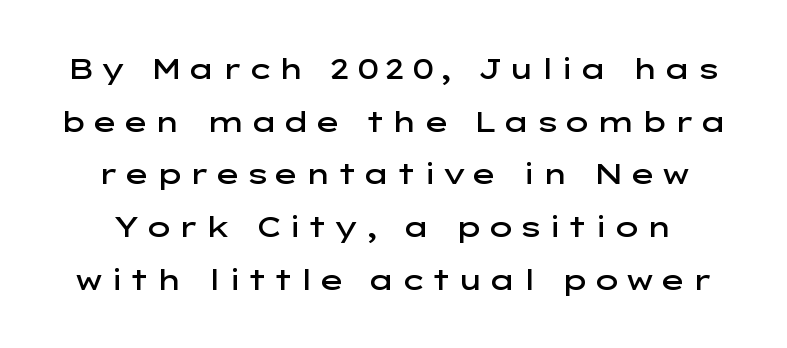
The passage shown is typed in a proportional face where columns would drift. The glyphs have the mass of a demibold cut, below bold. Regarding serifs, this sample does without them. Plain, unruled lines of type. The axis of the letterforms is exactly vertical.
